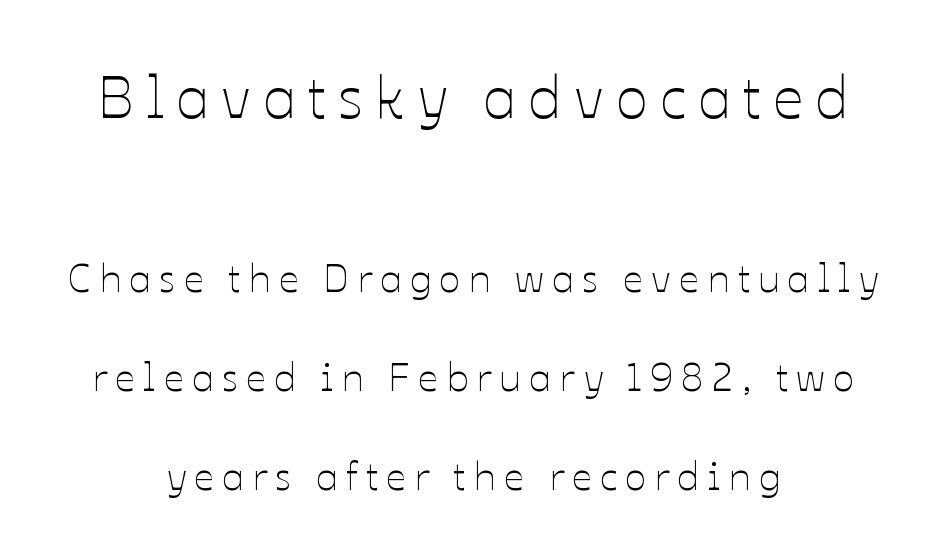
{"italic": "no", "bold": "no", "weight": "thin", "width": "normal", "stroke_contrast": "low", "x_height": "medium", "monospaced": "no", "underline": "no", "align": "center", "line_spacing": "loose", "line_spacing_ratio": 2.47, "letter_spacing": "wide", "letter_spacing_em": 0.2, "larger_block": "first", "size_ratio": 1.5, "glyph_px": 60}
